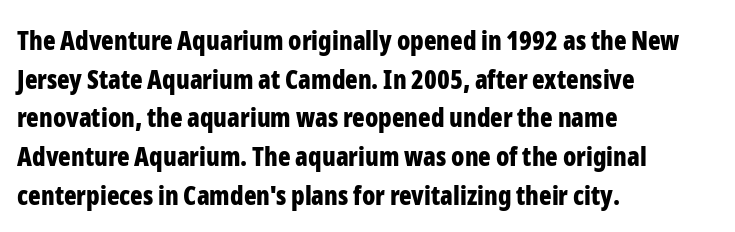
The image shows 26 px bold type, upright; set left-aligned, normal line spacing (1.49x), normal letter spacing, not underlined.
